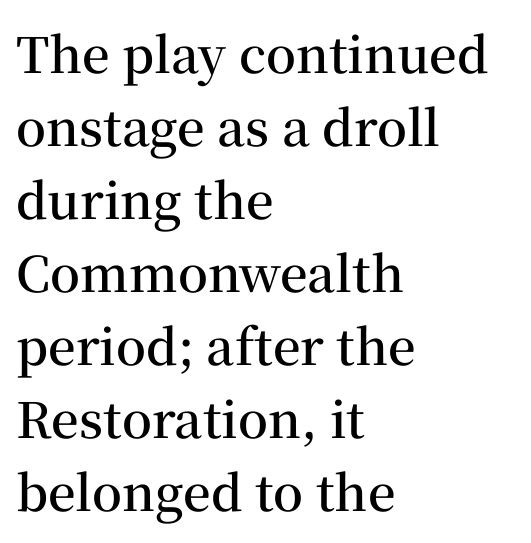
The vertical gap from one line to the next is medium. Ascenders rise straight up at ninety degrees. Decoration check: the copy has no underline. Observe the serifs anchoring each vertical stroke in this sample.
